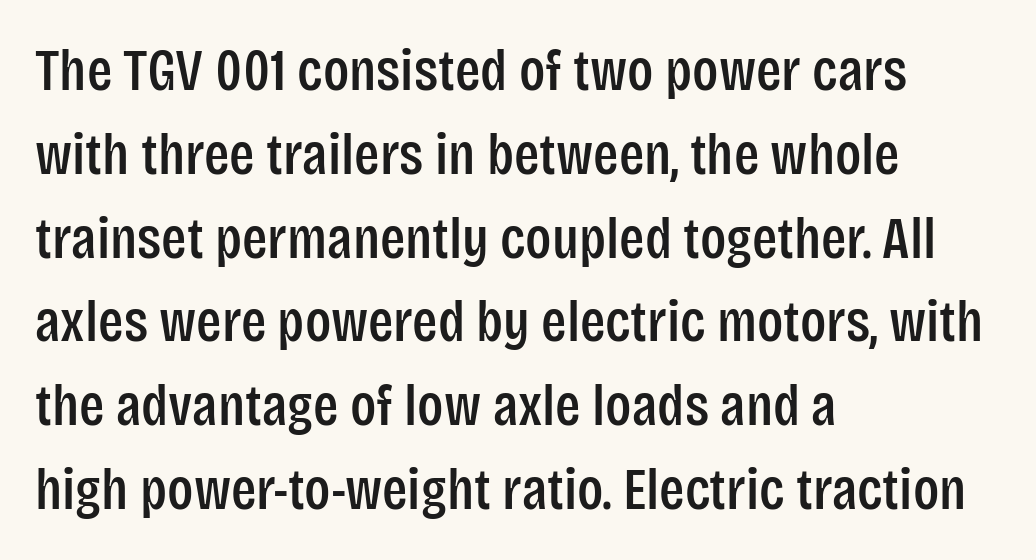
The image shows 59 px condensed sans-serif type, upright; set left-aligned, normal line spacing (1.42x), normal letter spacing, not underlined; low stroke contrast and a large x-height.
